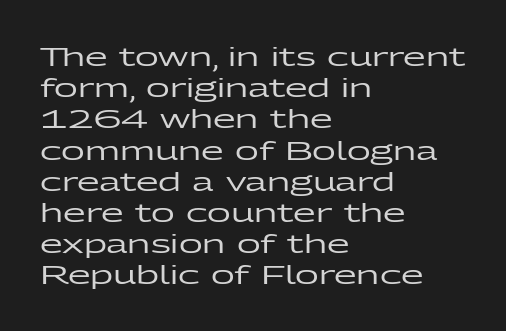
The image shows 26 px text type, upright; set left-aligned, line spacing 1.2x, normal letter spacing, not underlined.
